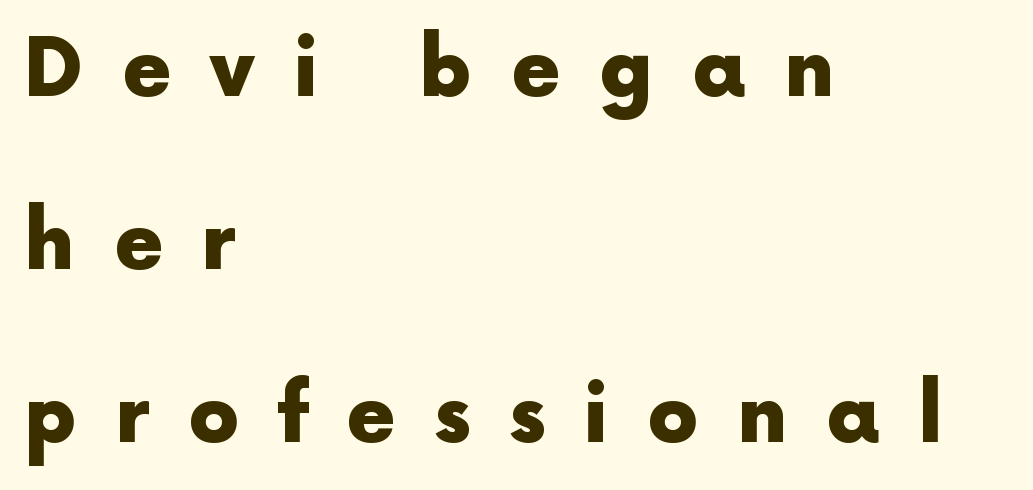
{"serif": "no", "italic": "no", "bold": "yes", "weight": "heavy", "width": "normal", "x_height": "medium", "monospaced": "no", "underline": "no", "align": "left", "line_spacing": "loose", "line_spacing_ratio": 2.16, "letter_spacing": "wide", "letter_spacing_em": 0.48, "glyph_px": 80}
